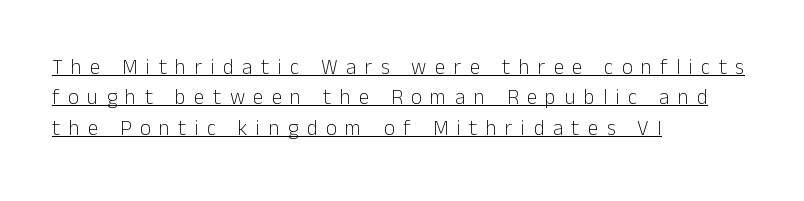
No chunkiness to these letters — they're not bold. What's the leading like? Ordinary, nothing unusual. These lines are set flush left with a ragged right edge. Ascenders rise straight up at ninety degrees.
